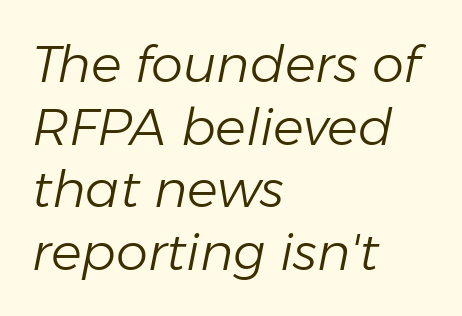
{"italic": "yes", "lean": "right", "slant_degrees": 11, "bold": "no", "weight": "light", "width": "normal", "stroke_contrast": "low", "x_height": "medium", "monospaced": "no", "underline": "no", "align": "left", "line_spacing_ratio": 1.23, "letter_spacing": "normal", "letter_spacing_em": 0.0, "glyph_px": 51}
